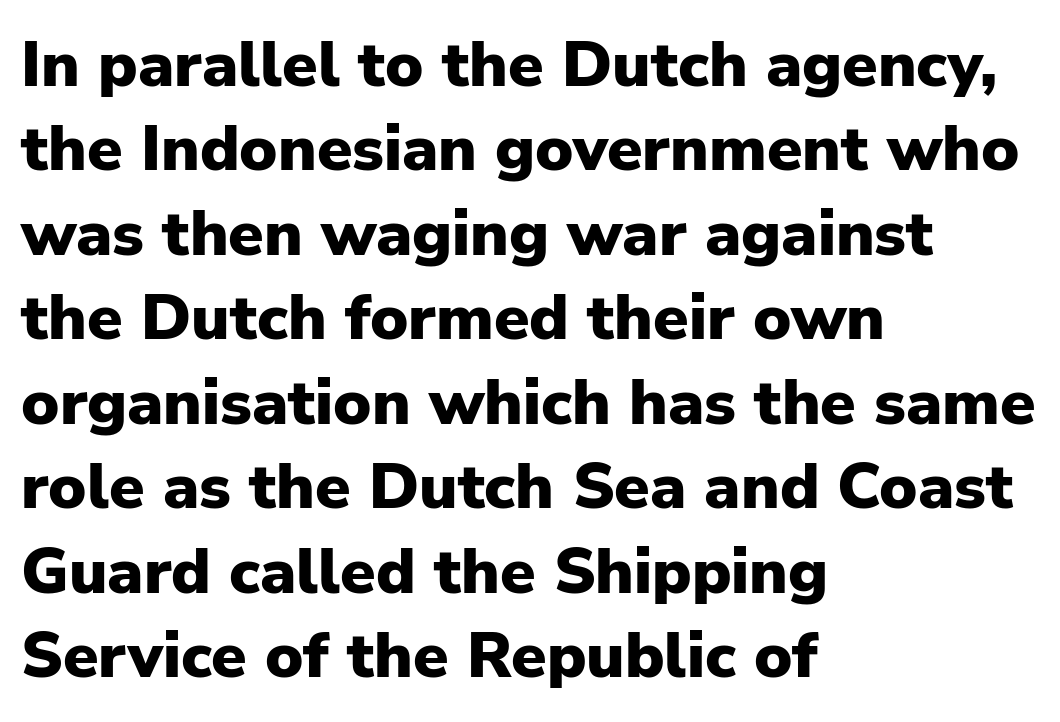
The image shows 64 px heavy sans-serif type, upright; set left-aligned, normal line spacing (1.32x), normal letter spacing, not underlined; low stroke contrast and a medium x-height.
